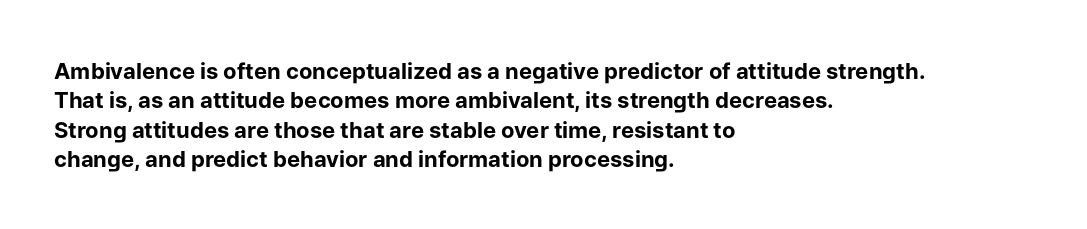
The image shows 22 px bold type, upright; set left-aligned, normal line spacing (1.33x), normal letter spacing, not underlined.
